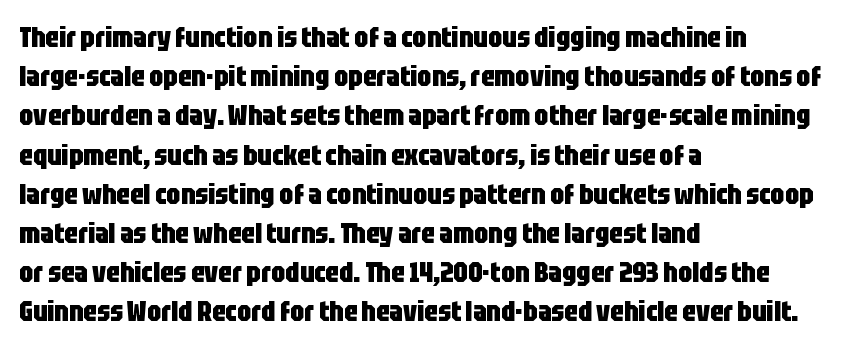
{"serif": "no", "italic": "no", "bold": "yes", "weight": "heavy", "width": "condensed", "stroke_contrast": "low", "x_height": "large", "monospaced": "no", "underline": "no", "align": "left", "line_spacing": "normal", "line_spacing_ratio": 1.4, "letter_spacing": "normal", "letter_spacing_em": 0.0, "glyph_px": 28}
